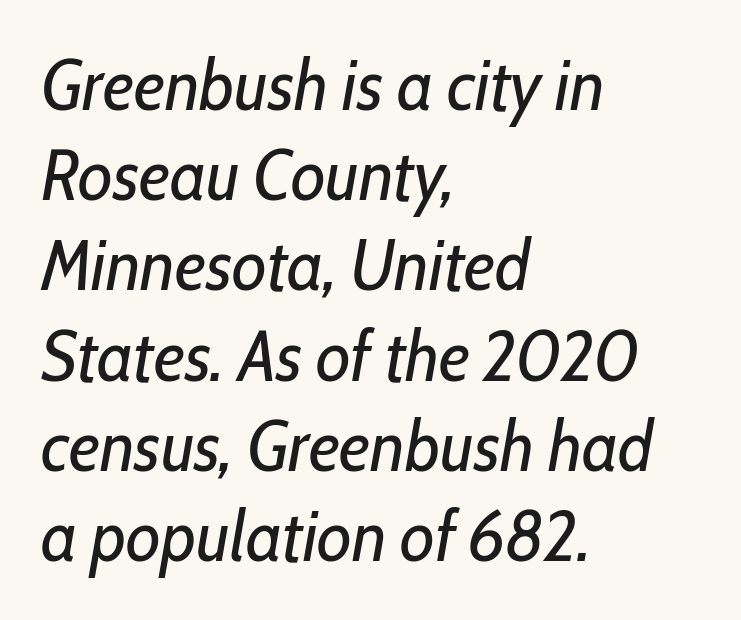
The lettering tilts uniformly, giving the passage an italic look. The foot of each line stays bare and open. The passage shown is typed in a proportional face where columns would drift. Weight: regular or lighter. A typesetter would call this zero additional tracking.
